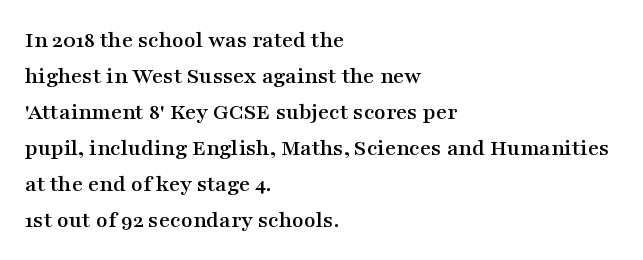
You can tell it's not italic because the verticals are truly vertical. Whoever set this chose a conventional vertical rhythm. The line texture is even and compact thanks to regular tracking. Each row of text sits above clean, open space.
